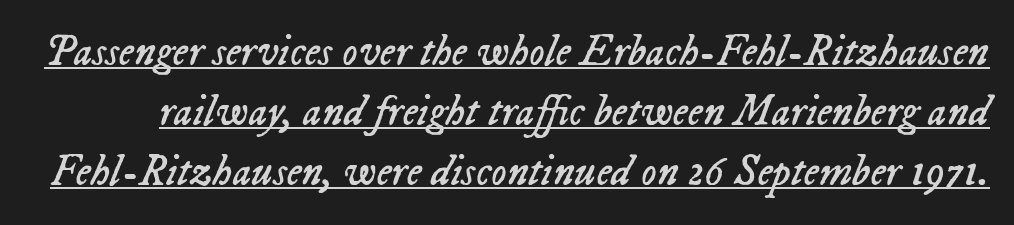
Stems and bowls with no extra thickness — not bold. Honestly, the row spacing looks completely unremarkable. A baseline rule has been typeset under these characters. It's the slanting kind of type.
